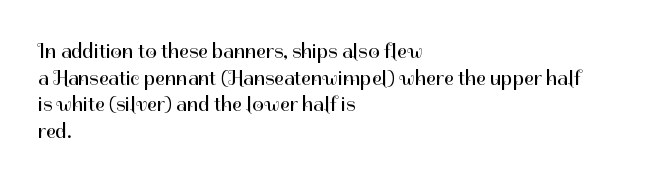
{"italic": "no", "bold": "no", "underline": "no", "align": "left", "line_spacing": "normal", "line_spacing_ratio": 1.27, "letter_spacing": "normal", "letter_spacing_em": 0.0, "glyph_px": 21}
